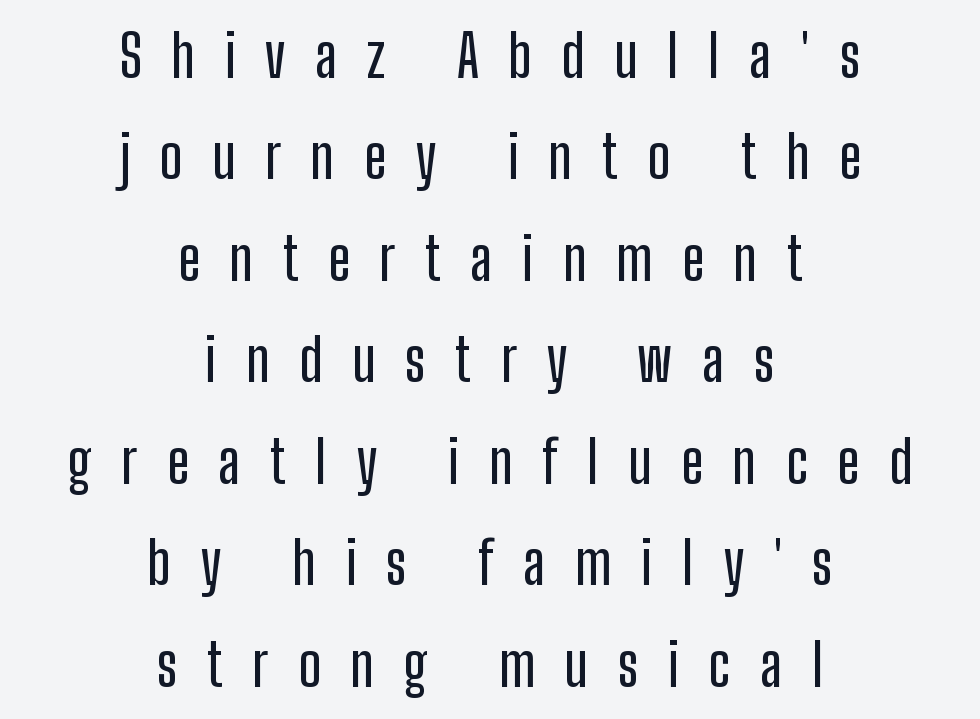
Is this a fixed-width face? No — the glyphs have proportional, varying widths. Is this a sans? Yes — the strokes have no serifs. Underlining? Definitely not there. Which margin do the lines hug? Neither — every line sits in the middle. How are the letters spaced? Widely, with obvious added tracking. The lettering stays uniformly vertical, giving the passage a roman look.
